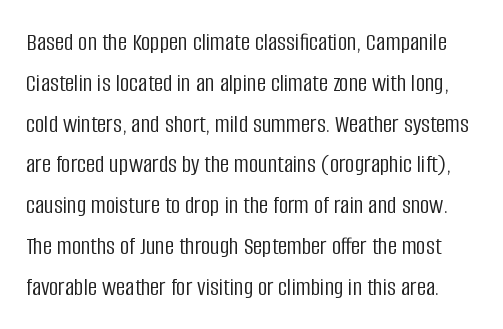
Q: Is the text bold? A: No.
Q: Is the text italic (slanted)? A: No, it is upright.
Q: Is the text underlined? A: No.
Q: Is the spacing between letters normal or unusually wide? A: Normal.
Q: Is the spacing between lines tight, normal or loose? A: Normal.
